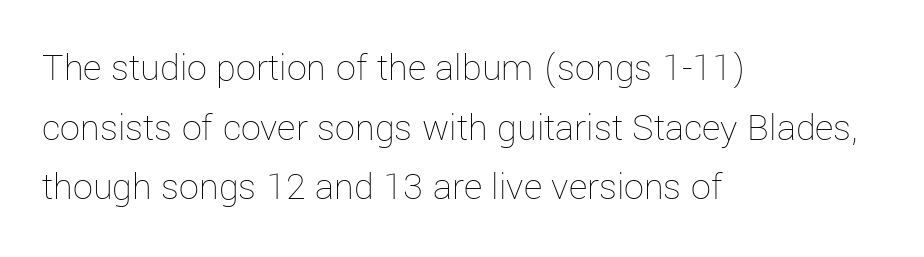
Rows of type keep a routine distance in the vertical direction. The letters look calm and open, with moderate or lighter stems. A typesetter would mark this as roman, not italic. Honestly, there is no underline to notice here at all. The letters advance in unequal steps, a hallmark of proportional type.
